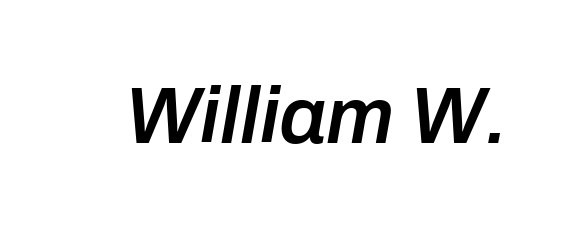
Semibold letterforms, between regular and bold. The string is rendered with underlining switched off. The passage shown is typed in a proportional face where columns would drift. Looking at the ascenders, they clearly lean.
